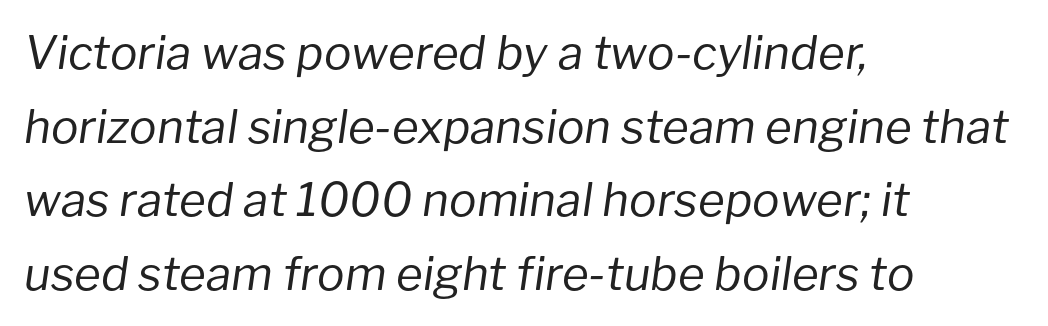
Descenders hang freely into open space. The leading is moderate, giving the passage an even texture. Looks like regular typesetting: each glyph gets only the width it needs. Style check: oblique. The face used here is rendered with its standard letterfit. Ink coverage per letter is moderate at most.
